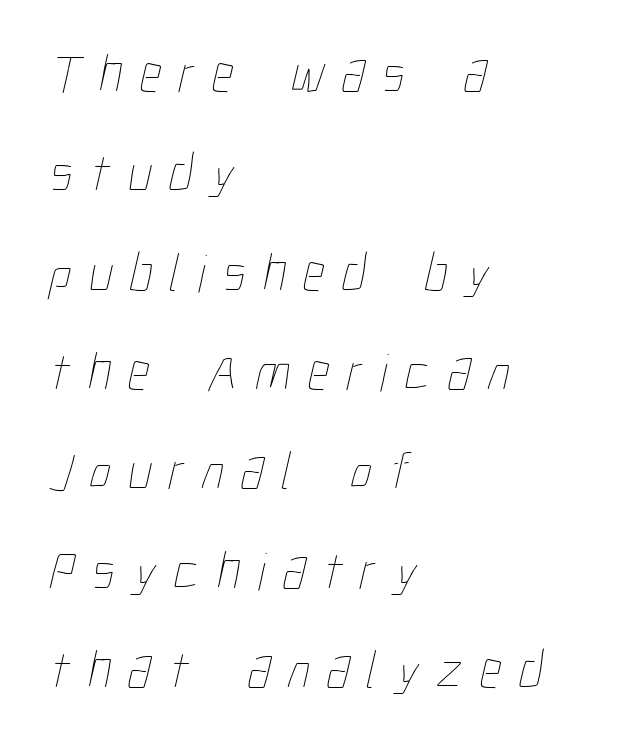
{"bold": "no", "weight": "thin", "width": "condensed", "stroke_contrast": "low", "x_height": "medium", "monospaced": "no", "underline": "no", "align": "left", "line_spacing_ratio": 1.84, "letter_spacing": "wide", "letter_spacing_em": 0.32, "glyph_px": 54}
